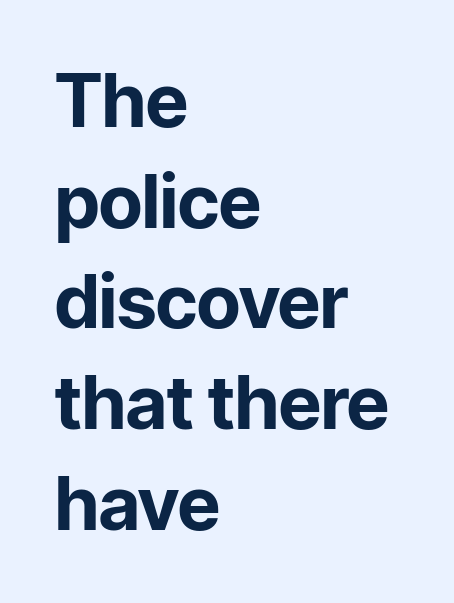
Q: Is the text bold? A: Yes.
Q: Is the text italic (slanted)? A: No, it is upright.
Q: Is the typeface a serif or a sans-serif typeface? A: Sans-serif.
Q: Is the text underlined? A: No.
Q: How is the paragraph aligned? A: Left-aligned.
Q: Is the spacing between letters normal or unusually wide? A: Normal.
Q: Is the spacing between lines tight, normal or loose? A: Normal.
Q: Width (condensed, normal, or wide)? A: Normal.
Q: Stroke contrast? A: Low.
Q: x-height? A: Medium.
Q: Monospaced? A: No.
